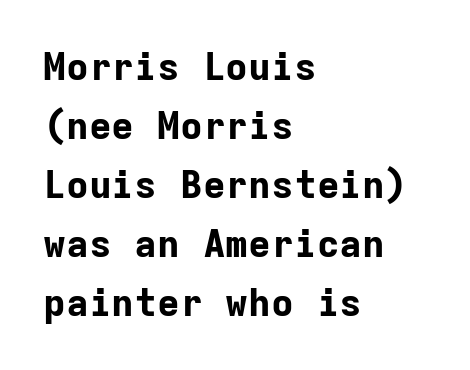
{"serif": "no", "italic": "no", "bold": "yes", "weight": "bold", "width": "normal", "stroke_contrast": "low", "x_height": "medium", "monospaced": "yes", "underline": "no", "align": "left", "line_spacing": "normal", "line_spacing_ratio": 1.55, "letter_spacing": "normal", "letter_spacing_em": 0.0, "glyph_px": 38}
